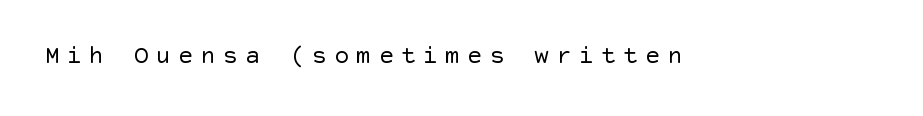
Q: Is the text bold? A: No.
Q: Is the text italic (slanted)? A: No, it is upright.
Q: Is the text underlined? A: No.
Q: Is the spacing between letters normal or unusually wide? A: Unusually wide.
